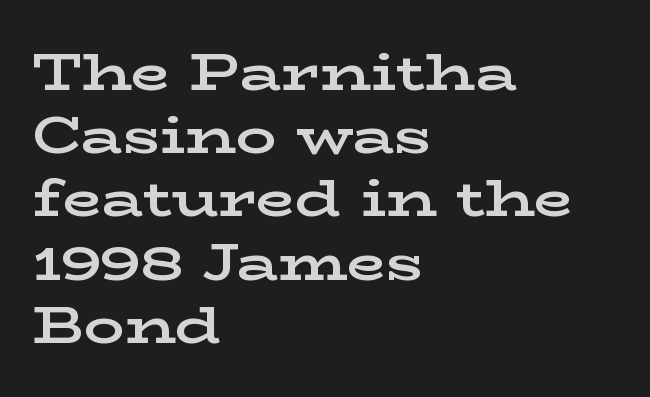
Q: Is the text bold? A: Yes.
Q: Is the text italic (slanted)? A: No, it is upright.
Q: Is the typeface a serif or a sans-serif typeface? A: Serif.
Q: Is the text underlined? A: No.
Q: How is the paragraph aligned? A: Left-aligned.
Q: Is the spacing between letters normal or unusually wide? A: Normal.
Q: Width (condensed, normal, or wide)? A: Wide.
Q: Stroke contrast? A: Low.
Q: x-height? A: Medium.
Q: Monospaced? A: No.
